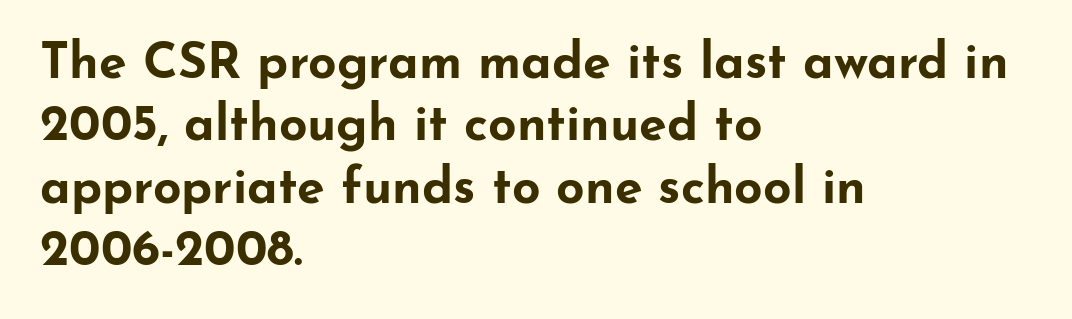
{"serif": "no", "italic": "no", "bold": "yes", "weight": "bold", "width": "wide", "stroke_contrast": "low", "x_height": "small", "monospaced": "no", "underline": "no", "align": "left", "line_spacing": "normal", "line_spacing_ratio": 1.25, "letter_spacing": "normal", "letter_spacing_em": 0.0, "glyph_px": 50}
